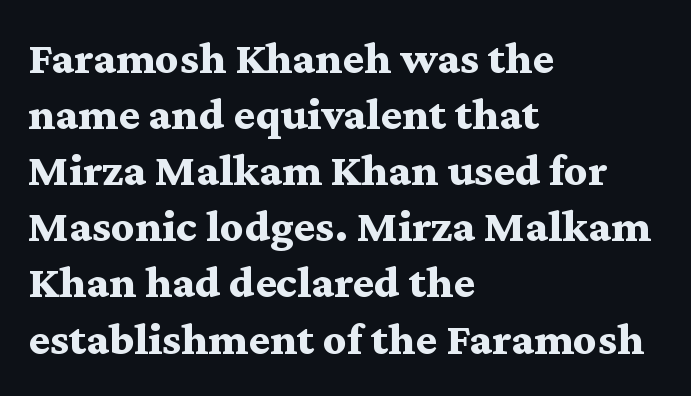
{"serif": "yes", "italic": "no", "bold": "yes", "weight": "bold", "width": "wide", "stroke_contrast": "medium", "x_height": "medium", "monospaced": "no", "underline": "no", "align": "left", "line_spacing_ratio": 1.22, "letter_spacing": "normal", "letter_spacing_em": 0.0, "glyph_px": 46}
